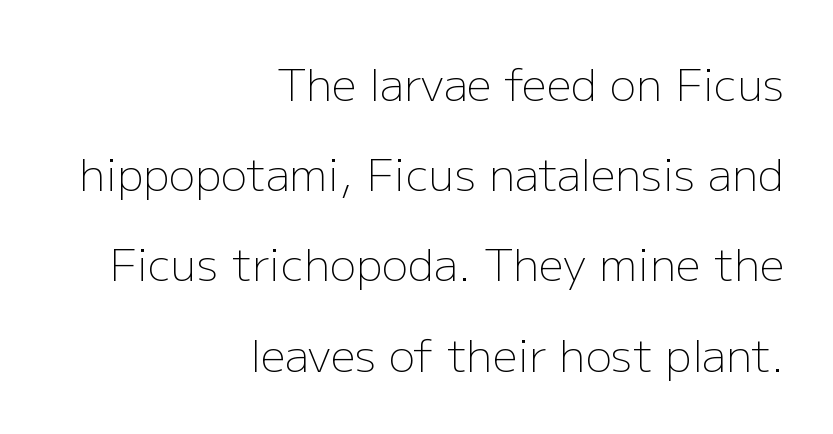
{"serif": "no", "italic": "no", "bold": "no", "weight": "light", "width": "normal", "stroke_contrast": "low", "x_height": "medium", "monospaced": "no", "underline": "no", "align": "right", "line_spacing": "loose", "line_spacing_ratio": 2.05, "letter_spacing": "normal", "letter_spacing_em": 0.0, "glyph_px": 44}
